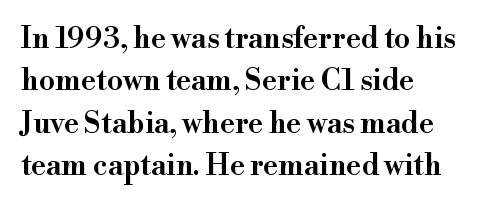
{"serif": "yes", "italic": "no", "bold": "semi", "weight": "semibold", "width": "normal", "stroke_contrast": "high", "x_height": "small", "monospaced": "no", "underline": "no", "align": "left", "line_spacing": "normal", "line_spacing_ratio": 1.46, "letter_spacing": "normal", "letter_spacing_em": 0.0, "glyph_px": 29}
